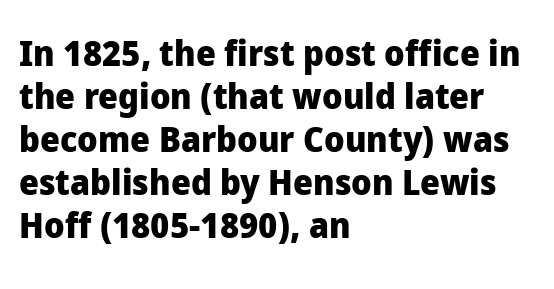
Heavy-handed strokes throughout: this text is bold. Each line starts at the same left margin while the right side varies. The font family rendered here belongs to the sans-serif group. A clean baseline with only descenders dipping below it. It's the straight-up-and-down kind of type.
